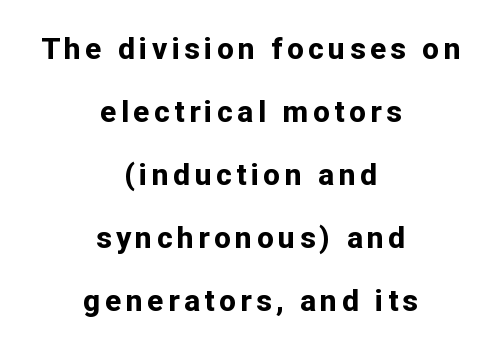
Compared with an ordinary text face, these strokes are far heavier — a full bold. This is roman type, the default non-slanted kind. In CSS terms this would be text-align: center. Whoever set this chose breathing room over compactness in the vertical rhythm. The specimen omits any rule beneath the text block's lines. Look at the bottom of the vertical strokes: they stop flat, with no serifs.
